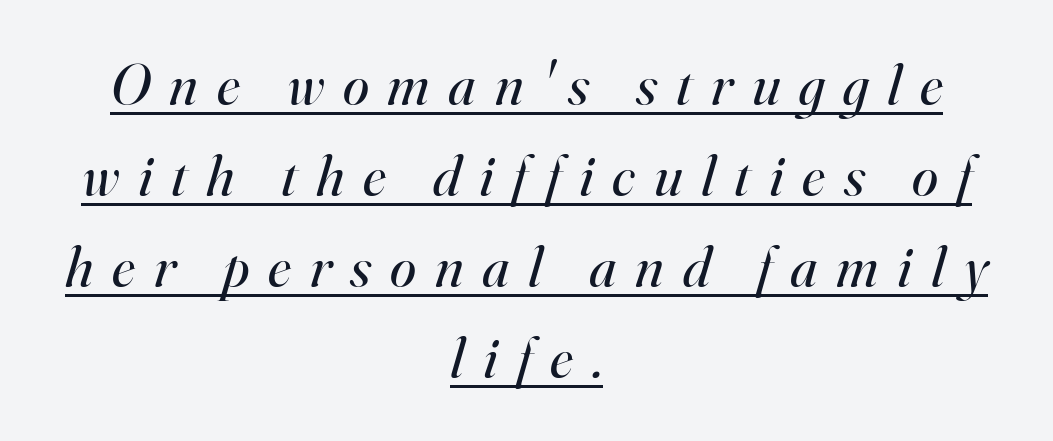
Q: Is the text bold? A: No.
Q: Is the text italic (slanted)? A: Yes, it leans right by about 16 degrees.
Q: Is the typeface a serif or a sans-serif typeface? A: Serif.
Q: Is the text underlined? A: Yes.
Q: How is the paragraph aligned? A: Centered.
Q: Is the spacing between letters normal or unusually wide? A: Unusually wide.
Q: Is the spacing between lines tight, normal or loose? A: Normal.
Q: Width (condensed, normal, or wide)? A: Normal.
Q: Stroke contrast? A: High.
Q: x-height? A: Small.
Q: Monospaced? A: No.
